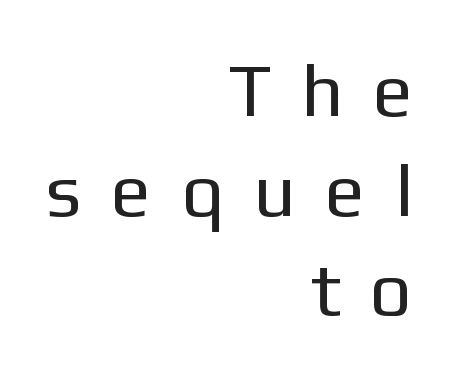
Tracking here is generous; glyphs stand well apart from one another. Every stem runs plumb, perpendicular to the baseline. Teacher's note: observe the even right margin — that is flush-right alignment. The line-height multiplier appears to be the usual default. Stems and bowls with no extra thickness — not bold. Here the designer chose a conventional face with non-uniform glyph widths.
